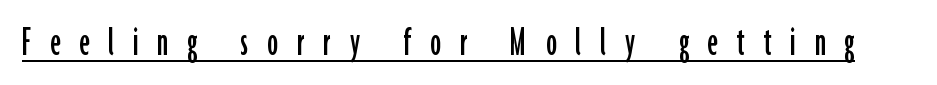
Spacing verdict: proportional, widths tailored to each character. Somebody hit Ctrl+U on this one — the words are underlined. Stroke terminals: plain, sans-serif. Glyph-to-glyph distance is far greater than everyday printed text. The letters stand upright; this is a roman face.
